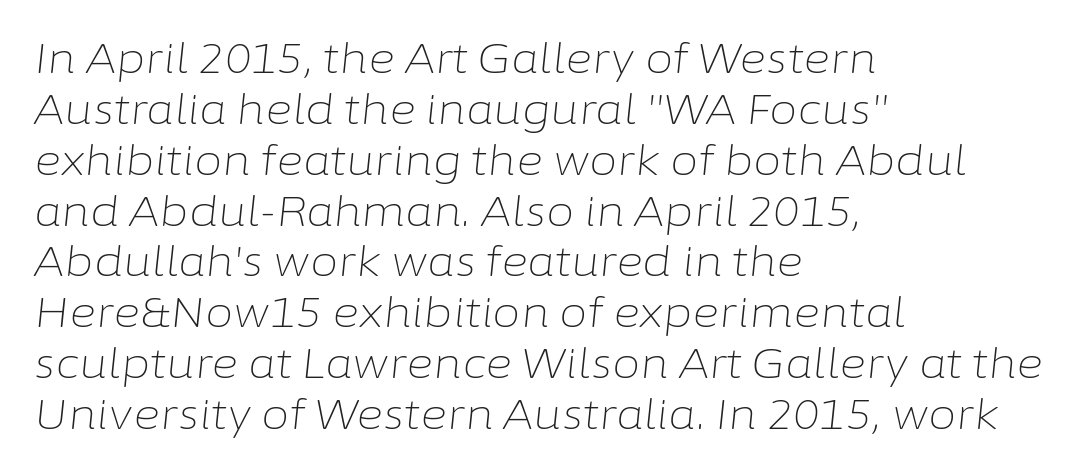
Q: Is the text bold? A: No.
Q: Is the text italic (slanted)? A: Yes, it leans right by about 6 degrees.
Q: Is the text underlined? A: No.
Q: How is the paragraph aligned? A: Left-aligned.
Q: Is the spacing between letters normal or unusually wide? A: Normal.
Q: Width (condensed, normal, or wide)? A: Normal.
Q: Stroke contrast? A: Low.
Q: x-height? A: Medium.
Q: Monospaced? A: No.
